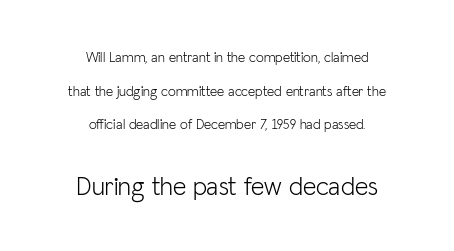
The image shows 26 px text type, upright; set centered, loose line spacing (2.4x), normal letter spacing, not underlined; the second (bottom) block is 1.86x larger.
